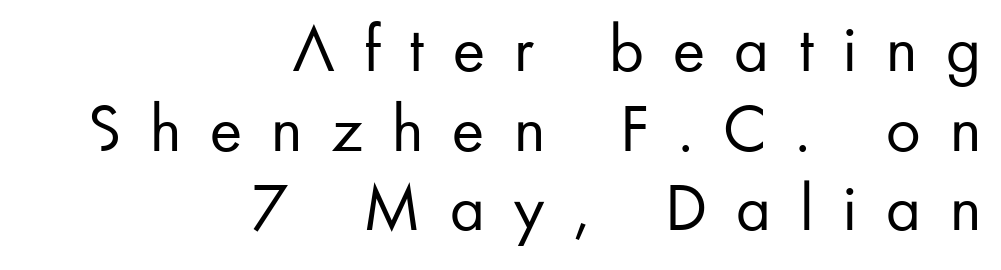
Q: Is the text bold? A: No.
Q: Is the text italic (slanted)? A: No, it is upright.
Q: Is the typeface a serif or a sans-serif typeface? A: Sans-serif.
Q: Is the text underlined? A: No.
Q: How is the paragraph aligned? A: Right-aligned.
Q: Is the spacing between letters normal or unusually wide? A: Unusually wide.
Q: Width (condensed, normal, or wide)? A: Normal.
Q: Stroke contrast? A: Low.
Q: x-height? A: Small.
Q: Monospaced? A: No.
